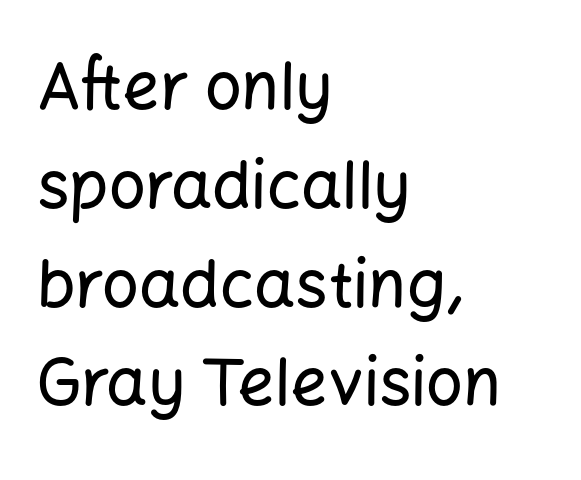
The image shows 65 px sans-serif type, upright; set left-aligned, normal line spacing (1.52x), normal letter spacing, not underlined; low stroke contrast and a medium x-height.
